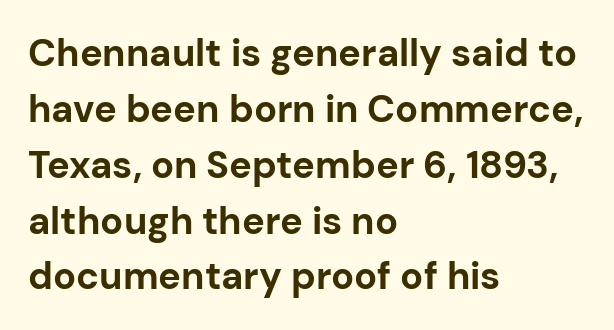
Q: Is the text bold? A: Yes.
Q: Is the text italic (slanted)? A: No, it is upright.
Q: Is the typeface a serif or a sans-serif typeface? A: Sans-serif.
Q: Is the text underlined? A: No.
Q: How is the paragraph aligned? A: Left-aligned.
Q: Is the spacing between letters normal or unusually wide? A: Normal.
Q: Is the spacing between lines tight, normal or loose? A: Normal.
Q: Width (condensed, normal, or wide)? A: Normal.
Q: Stroke contrast? A: Low.
Q: x-height? A: Medium.
Q: Monospaced? A: No.
